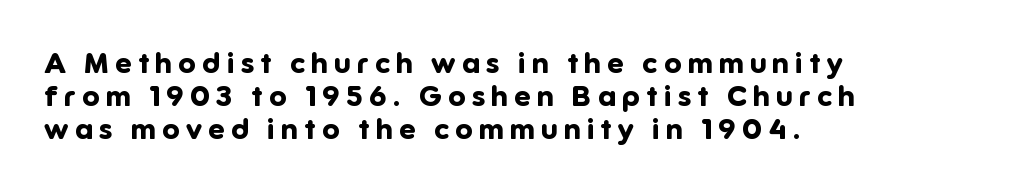
Q: Is the text bold? A: Yes.
Q: Is the text italic (slanted)? A: No, it is upright.
Q: Is the typeface a serif or a sans-serif typeface? A: Sans-serif.
Q: Is the text underlined? A: No.
Q: How is the paragraph aligned? A: Left-aligned.
Q: Is the spacing between letters normal or unusually wide? A: Unusually wide.
Q: Is the spacing between lines tight, normal or loose? A: Tight.
Q: Width (condensed, normal, or wide)? A: Normal.
Q: Stroke contrast? A: Low.
Q: x-height? A: Medium.
Q: Monospaced? A: No.
